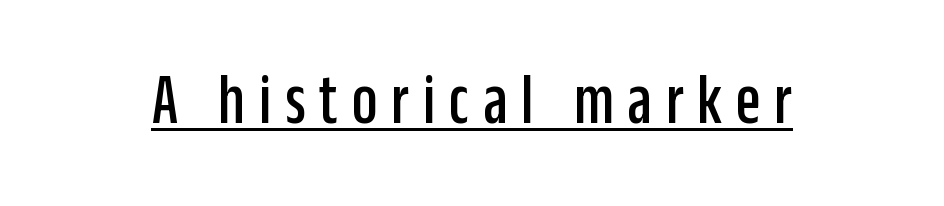
Q: Is the text italic (slanted)? A: No, it is upright.
Q: Is the typeface a serif or a sans-serif typeface? A: Sans-serif.
Q: Is the text underlined? A: Yes.
Q: Width (condensed, normal, or wide)? A: Condensed.
Q: Stroke contrast? A: Low.
Q: x-height? A: Large.
Q: Monospaced? A: No.
